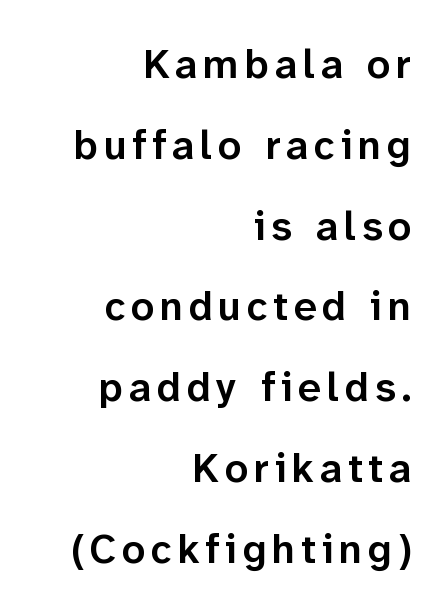
Alignment: flush right. The vertical gap from one line to the next is large. Firm but not heavy-handed strokes: this text is semibold. Proportional: the letters do not fall into vertical columns.
